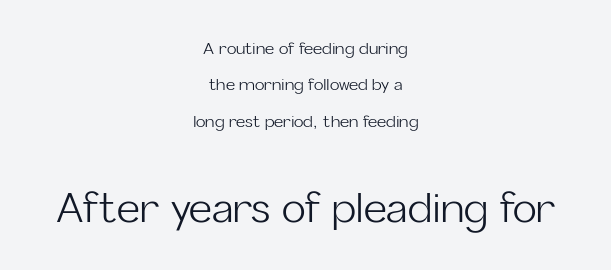
Spacing verdict: proportional, widths tailored to each character. The letters sit at their default tracking, neither squeezed nor spread. Do the letters lean? They stand straight. Font category for this specimen: sans-serif.
